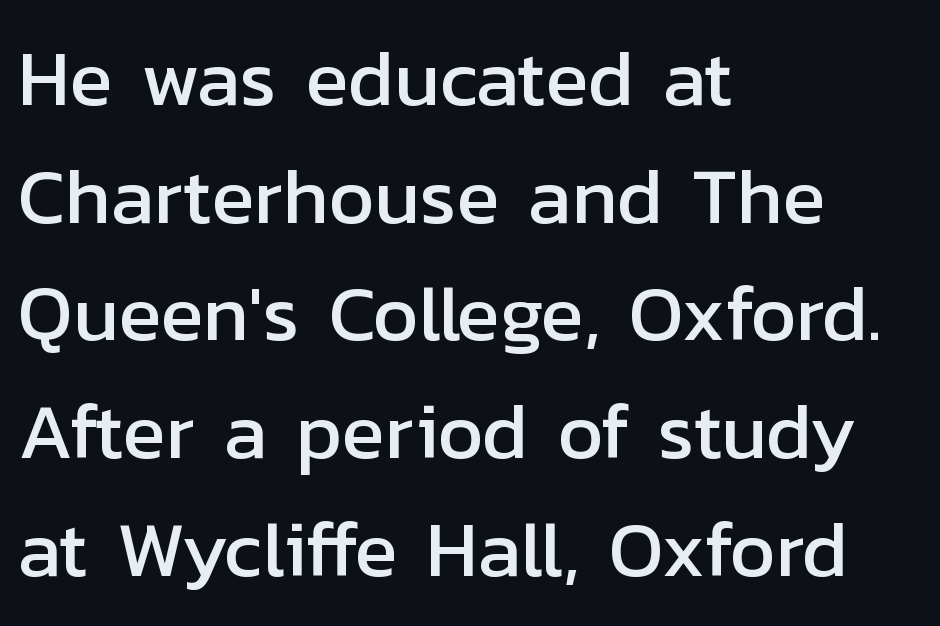
In terms of letterspacing, this is plain default setting. A roman cut, with each character standing at attention. Do the characters align in a grid? No, the font is proportional. Honestly, the row spacing looks completely unremarkable. The glyphs in this specimen are sans serif. The glyphs are unaccompanied by any horizontal stroke below them.
